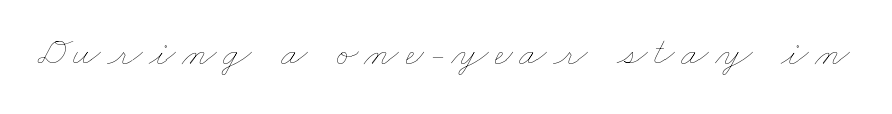
The image shows 40 px thin, wide type; set not underlined; low stroke contrast and a small x-height.
